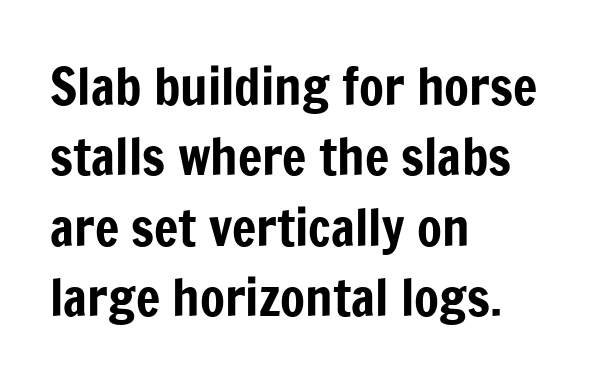
Character widths vary here, with narrow letters taking less room than wide ones. Here the glyphs are tracked normally, forming tight word shapes. The axis of the letterforms is exactly vertical. Notice how descenders clear the ascenders below comfortably — that's standard leading.
